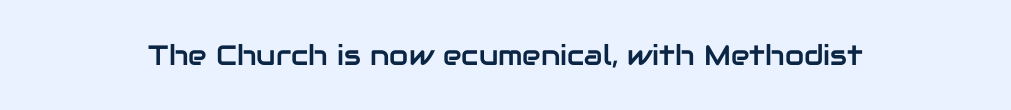
{"serif": "no", "italic": "no", "width": "normal", "stroke_contrast": "low", "x_height": "medium", "monospaced": "no", "underline": "no", "letter_spacing": "normal", "letter_spacing_em": 0.0, "glyph_px": 28}
